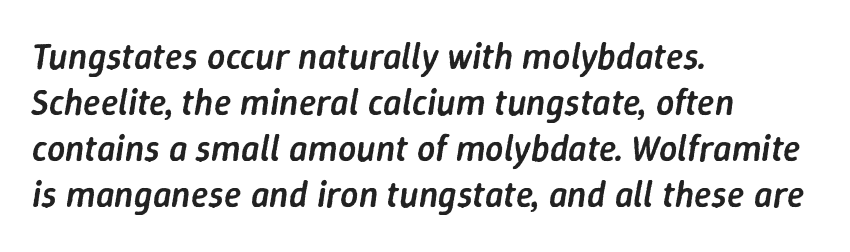
The image shows 36 px semibold type, italic (leaning right); set left-aligned, normal line spacing (1.28x), normal letter spacing, not underlined; low stroke contrast and a medium x-height.
